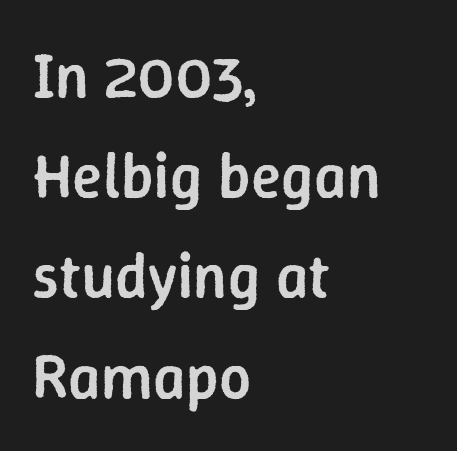
The image shows 63 px semibold sans-serif type, upright; set left-aligned, normal line spacing (1.59x), normal letter spacing, not underlined; low stroke contrast and a medium x-height.
